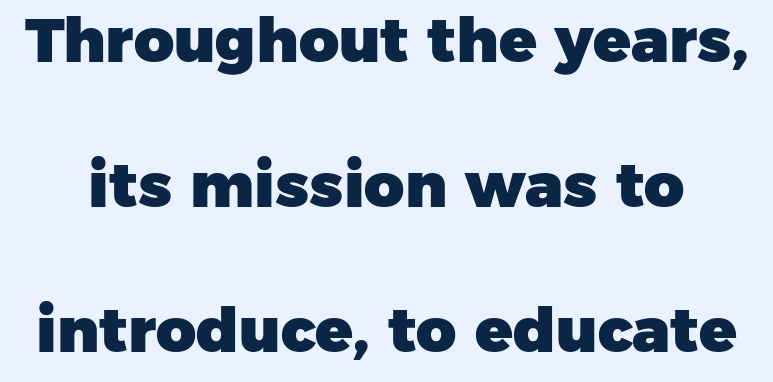
{"serif": "no", "bold": "yes", "weight": "heavy", "width": "normal", "stroke_contrast": "low", "x_height": "medium", "monospaced": "no", "underline": "no", "line_spacing": "loose", "line_spacing_ratio": 2.34, "letter_spacing": "normal", "letter_spacing_em": 0.0, "glyph_px": 62}
